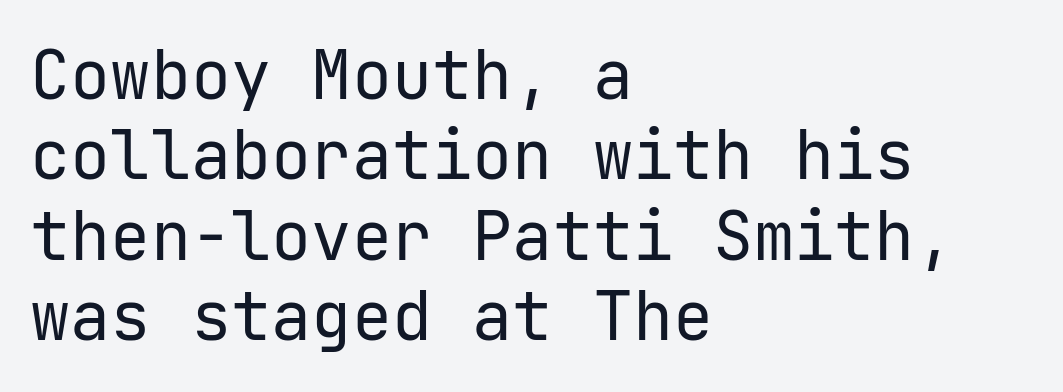
Q: Is the text bold? A: No.
Q: Is the text italic (slanted)? A: No, it is upright.
Q: Is the typeface a serif or a sans-serif typeface? A: Sans-serif.
Q: Is the text underlined? A: No.
Q: How is the paragraph aligned? A: Left-aligned.
Q: Is the spacing between letters normal or unusually wide? A: Normal.
Q: Width (condensed, normal, or wide)? A: Normal.
Q: Stroke contrast? A: Low.
Q: x-height? A: Medium.
